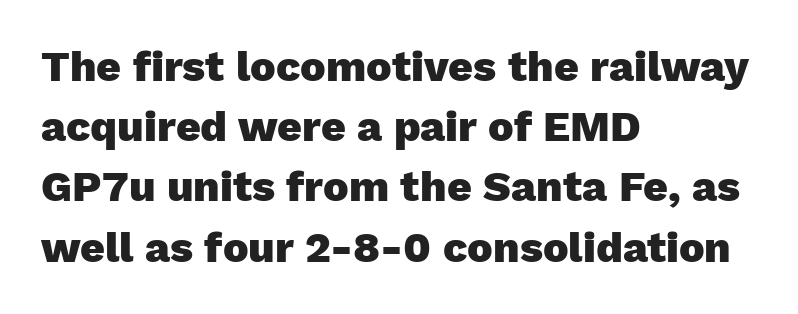
Posture: straight, roman, zero tilt. Each glyph is drawn with heavy, bold strokes. Default kerning and tracking; the words read as compact shapes. Successive baselines arrive at the customary interval. Unmarked baselines from the first word to the last.
